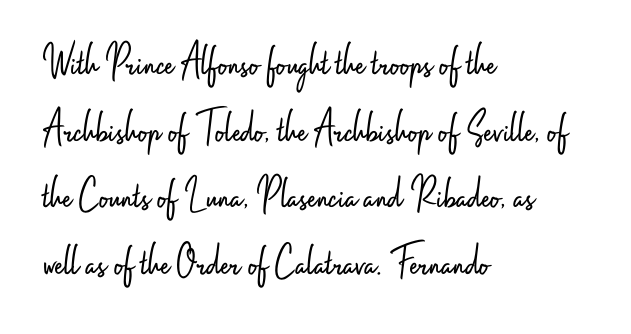
Reading down the column, the eye jumps a familiar distance to each next line. Spacing verdict: proportional, widths tailored to each character. The letters sit at their default tracking, neither squeezed nor spread. The words here are not underlined. Typeset ragged right — the left edge is the straight one. Vertical stems look standard width or narrower in stroke.
